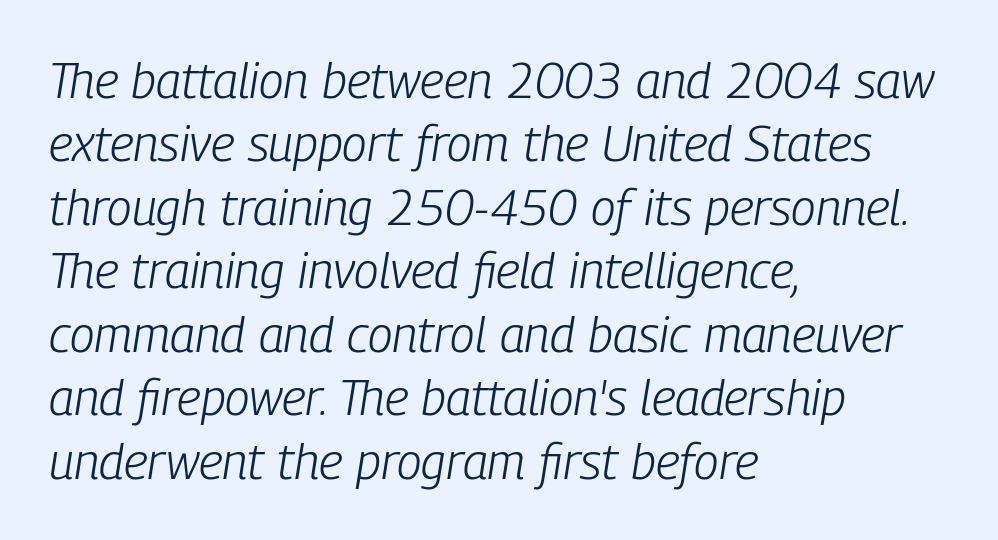
The image shows 50 px light, condensed type, italic (leaning right); set left-aligned, normal line spacing (1.27x), normal letter spacing, not underlined; low stroke contrast and a medium x-height.
